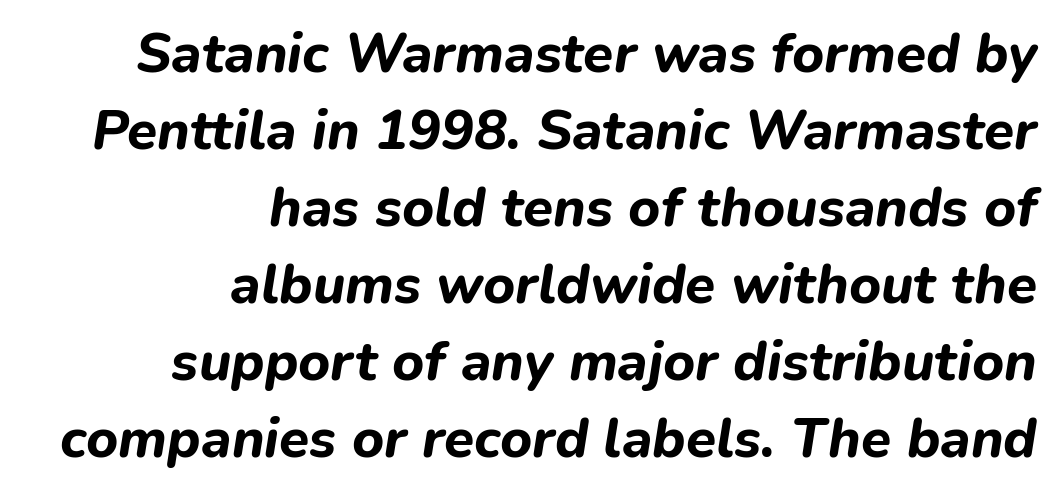
Q: Is the text bold? A: Yes.
Q: Is the text italic (slanted)? A: Yes, it leans right by about 9 degrees.
Q: Is the text underlined? A: No.
Q: How is the paragraph aligned? A: Right-aligned.
Q: Is the spacing between letters normal or unusually wide? A: Normal.
Q: Is the spacing between lines tight, normal or loose? A: Normal.
Q: Width (condensed, normal, or wide)? A: Normal.
Q: Stroke contrast? A: Low.
Q: x-height? A: Medium.
Q: Monospaced? A: No.
